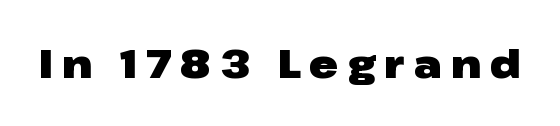
{"serif": "no", "italic": "no", "bold": "yes", "weight": "heavy", "width": "wide", "stroke_contrast": "low", "x_height": "medium", "monospaced": "no", "underline": "no", "letter_spacing": "wide", "letter_spacing_em": 0.23, "glyph_px": 39}
